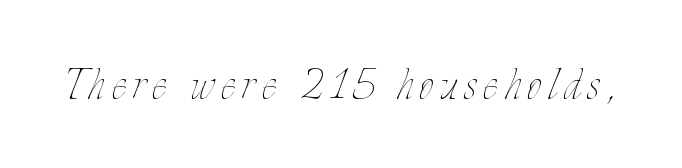
Q: Is the text bold? A: No.
Q: Is the text italic (slanted)? A: Yes.
Q: Is the text underlined? A: No.
Q: Width (condensed, normal, or wide)? A: Condensed.
Q: Stroke contrast? A: Low.
Q: x-height? A: Small.
Q: Monospaced? A: No.
